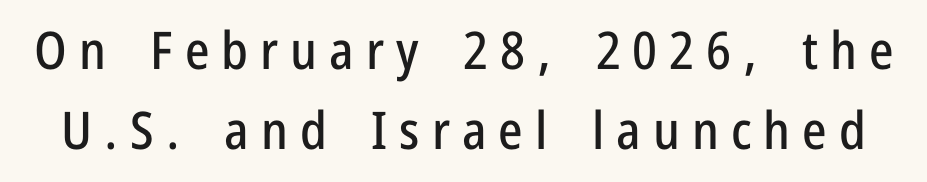
The image shows 52 px condensed sans-serif type, upright; set normal line spacing (1.54x), unusually wide letter spacing (+0.23 em), not underlined; low stroke contrast and a medium x-height.
